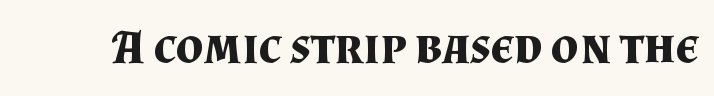
Q: Is the text bold? A: Yes.
Q: Is the text italic (slanted)? A: No, it is upright.
Q: Is the typeface a serif or a sans-serif typeface? A: Serif.
Q: Is the text underlined? A: No.
Q: Is the spacing between letters normal or unusually wide? A: Normal.
Q: Width (condensed, normal, or wide)? A: Normal.
Q: Stroke contrast? A: Medium.
Q: x-height? A: Small.
Q: Monospaced? A: No.
